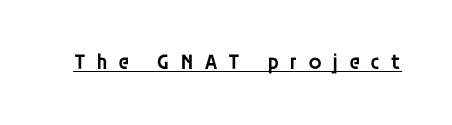
Q: Is the text bold? A: Semi-bold.
Q: Is the text italic (slanted)? A: No, it is upright.
Q: Is the text underlined? A: Yes.
Q: Is the spacing between letters normal or unusually wide? A: Unusually wide.
